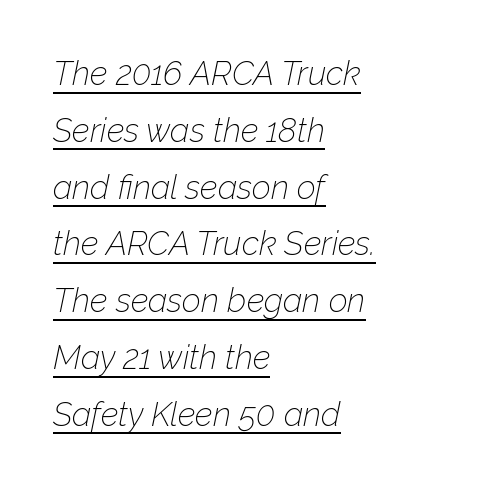
Q: Is the text bold? A: No.
Q: Is the text italic (slanted)? A: Yes, it leans right by about 12 degrees.
Q: Is the text underlined? A: Yes.
Q: How is the paragraph aligned? A: Left-aligned.
Q: Is the spacing between letters normal or unusually wide? A: Normal.
Q: Width (condensed, normal, or wide)? A: Normal.
Q: Stroke contrast? A: Low.
Q: x-height? A: Medium.
Q: Monospaced? A: No.
